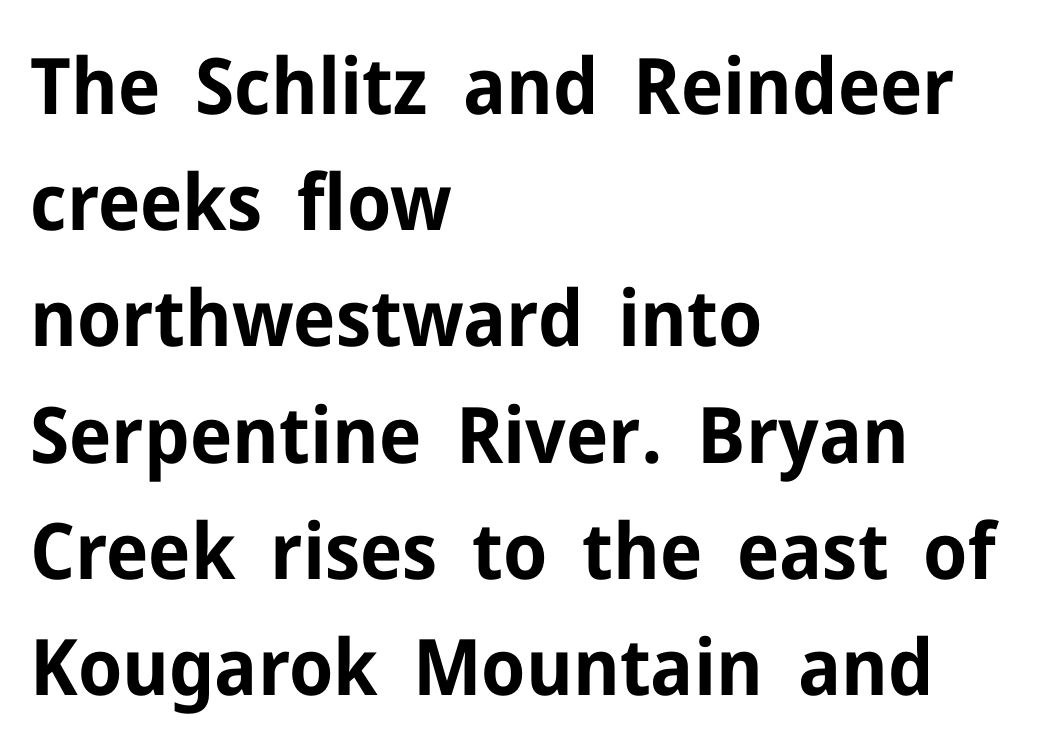
A dark, heavy texture on the line: the type is bold. The axis of the letterforms is exactly vertical. You can tell from the bare stems that sans-serif type was used. No extra tracking has been applied to these lines. Quick note: underline off. Compared with a centered layout, this one pins lines to the left instead.
